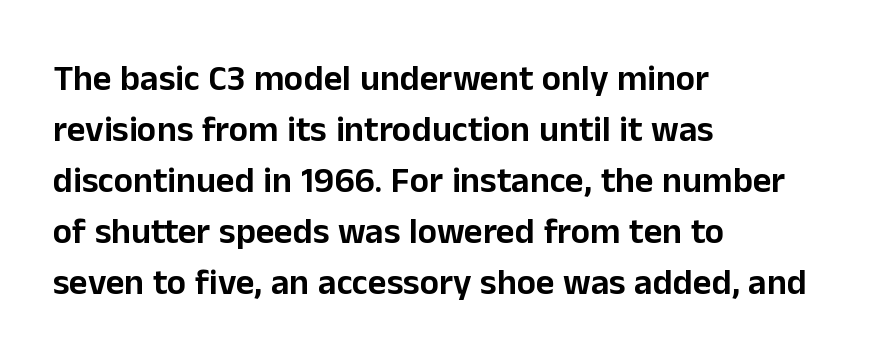
{"serif": "no", "italic": "no", "width": "normal", "stroke_contrast": "low", "x_height": "medium", "monospaced": "no", "underline": "no", "align": "left", "line_spacing": "normal", "line_spacing_ratio": 1.42, "letter_spacing": "normal", "letter_spacing_em": 0.0, "glyph_px": 36}
